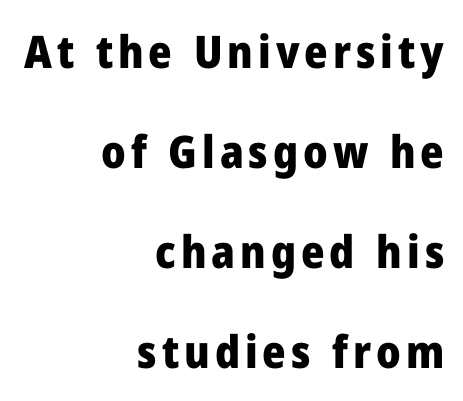
Q: Is the text bold? A: Yes.
Q: Is the text italic (slanted)? A: No, it is upright.
Q: Is the typeface a serif or a sans-serif typeface? A: Sans-serif.
Q: Is the text underlined? A: No.
Q: How is the paragraph aligned? A: Right-aligned.
Q: Is the spacing between lines tight, normal or loose? A: Loose.
Q: Width (condensed, normal, or wide)? A: Normal.
Q: Stroke contrast? A: Low.
Q: x-height? A: Medium.
Q: Monospaced? A: No.
